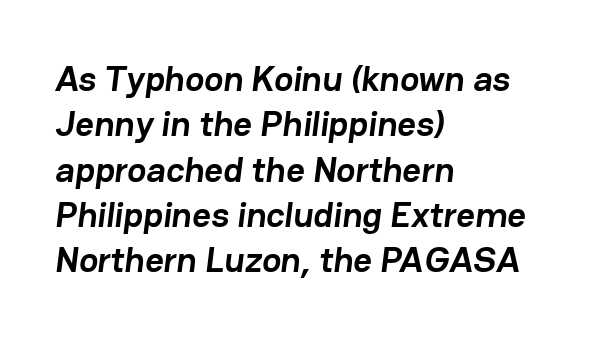
Q: Is the text bold? A: Yes.
Q: Is the typeface a serif or a sans-serif typeface? A: Sans-serif.
Q: Is the text underlined? A: No.
Q: How is the paragraph aligned? A: Left-aligned.
Q: Is the spacing between letters normal or unusually wide? A: Normal.
Q: Is the spacing between lines tight, normal or loose? A: Normal.
Q: Width (condensed, normal, or wide)? A: Normal.
Q: Stroke contrast? A: Low.
Q: x-height? A: Medium.
Q: Monospaced? A: No.
